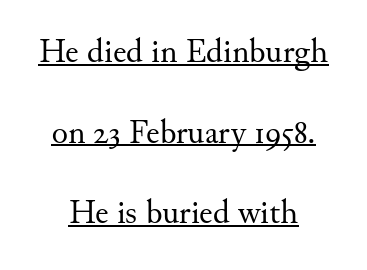
{"serif": "yes", "italic": "no", "bold": "no", "weight": "regular", "width": "normal", "stroke_contrast": "medium", "x_height": "small", "monospaced": "no", "underline": "yes", "line_spacing": "loose", "line_spacing_ratio": 2.37, "letter_spacing": "normal", "letter_spacing_em": 0.0, "glyph_px": 34}
